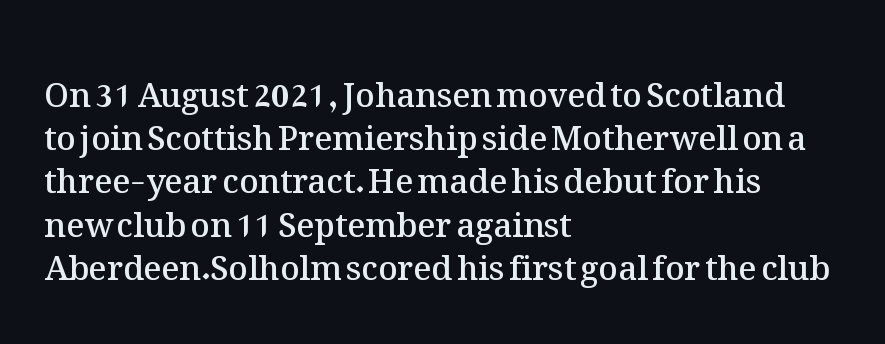
The image shows 33 px semibold type, upright; set left-aligned, normal line spacing (1.31x), normal letter spacing, not underlined; medium stroke contrast and a medium x-height.
